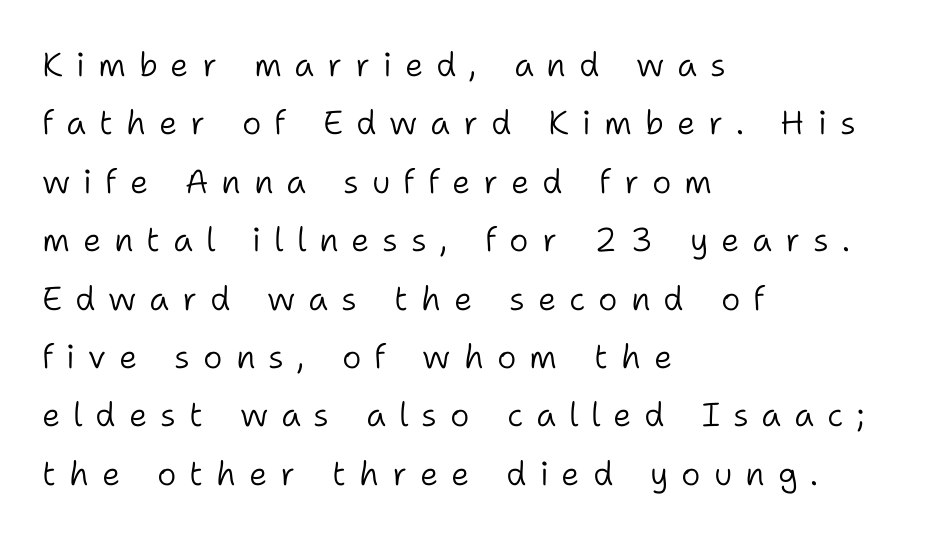
The image shows 33 px light sans-serif type, upright; set left-aligned, line spacing 1.77x, unusually wide letter spacing (+0.39 em), not underlined; low stroke contrast and a medium x-height.
